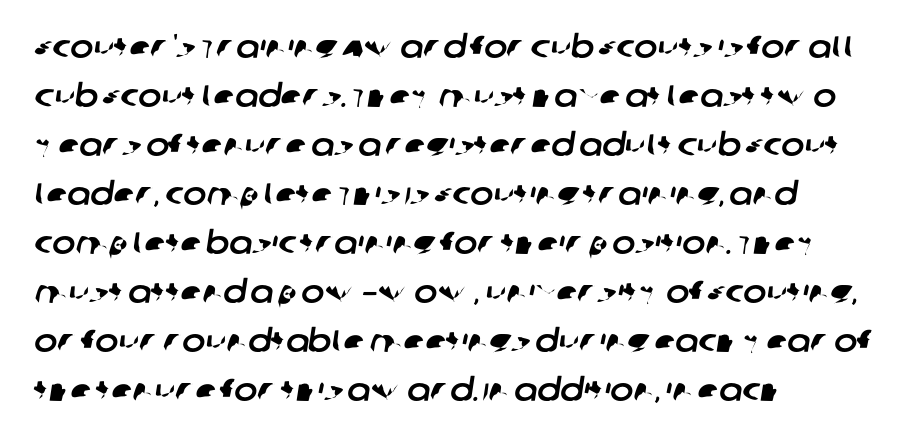
Q: Is the typeface a serif or a sans-serif typeface? A: Sans-serif.
Q: Is the text underlined? A: No.
Q: How is the paragraph aligned? A: Left-aligned.
Q: Is the spacing between letters normal or unusually wide? A: Normal.
Q: Is the spacing between lines tight, normal or loose? A: Normal.
Q: Width (condensed, normal, or wide)? A: Normal.
Q: Stroke contrast? A: Low.
Q: x-height? A: Large.
Q: Monospaced? A: No.
